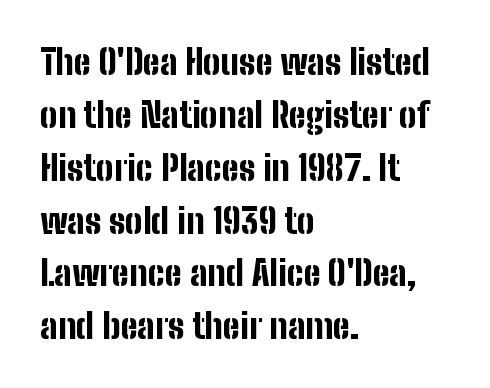
Q: Is the text bold? A: Yes.
Q: Is the text italic (slanted)? A: No, it is upright.
Q: Is the typeface a serif or a sans-serif typeface? A: Sans-serif.
Q: Is the text underlined? A: No.
Q: How is the paragraph aligned? A: Left-aligned.
Q: Is the spacing between letters normal or unusually wide? A: Normal.
Q: Is the spacing between lines tight, normal or loose? A: Normal.
Q: Width (condensed, normal, or wide)? A: Condensed.
Q: Stroke contrast? A: Low.
Q: x-height? A: Medium.
Q: Monospaced? A: No.
